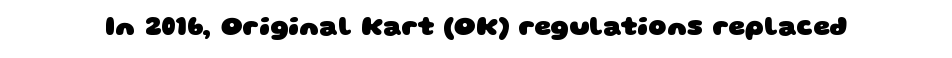
{"bold": "yes", "underline": "no", "letter_spacing": "normal", "letter_spacing_em": 0.0, "glyph_px": 26}
